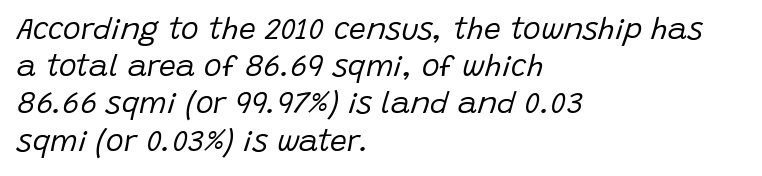
Q: Is the text bold? A: No.
Q: Is the text italic (slanted)? A: Yes, it leans right by about 15 degrees.
Q: Is the text underlined? A: No.
Q: How is the paragraph aligned? A: Left-aligned.
Q: Is the spacing between letters normal or unusually wide? A: Normal.
Q: Width (condensed, normal, or wide)? A: Normal.
Q: Stroke contrast? A: Low.
Q: x-height? A: Large.
Q: Monospaced? A: No.
